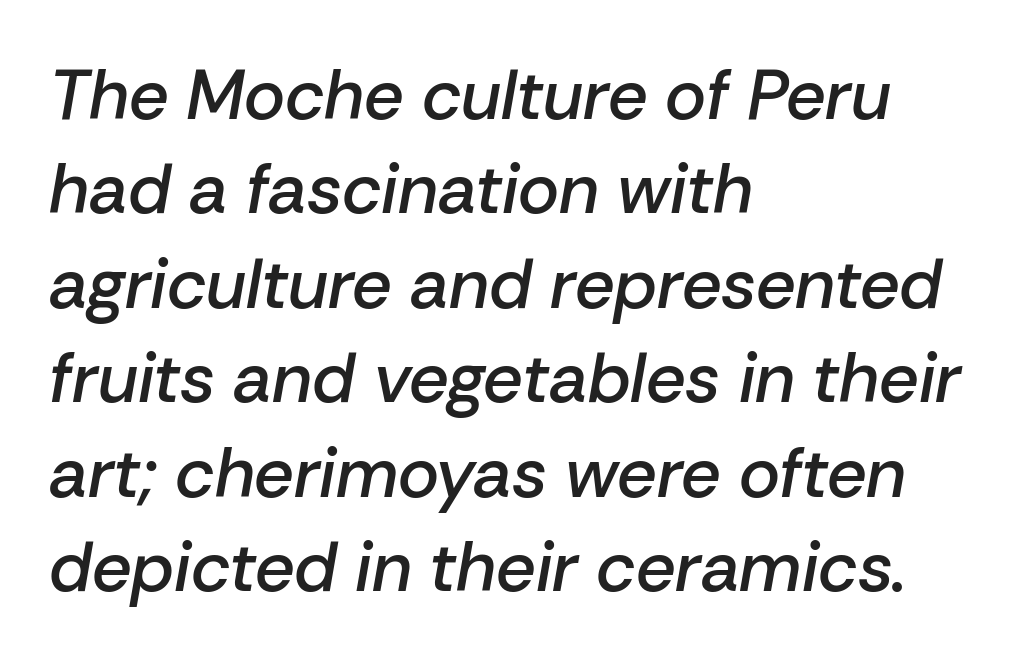
Q: Is the text bold? A: Semi-bold.
Q: Is the text italic (slanted)? A: Yes, it leans right by about 10 degrees.
Q: Is the text underlined? A: No.
Q: How is the paragraph aligned? A: Left-aligned.
Q: Is the spacing between letters normal or unusually wide? A: Normal.
Q: Is the spacing between lines tight, normal or loose? A: Normal.
Q: Width (condensed, normal, or wide)? A: Normal.
Q: Stroke contrast? A: Low.
Q: x-height? A: Medium.
Q: Monospaced? A: No.
